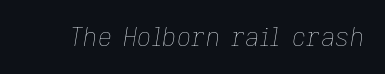
{"italic": "yes", "lean": "right", "slant_degrees": 9, "bold": "no", "underline": "no", "letter_spacing": "normal", "letter_spacing_em": 0.0, "glyph_px": 25}
